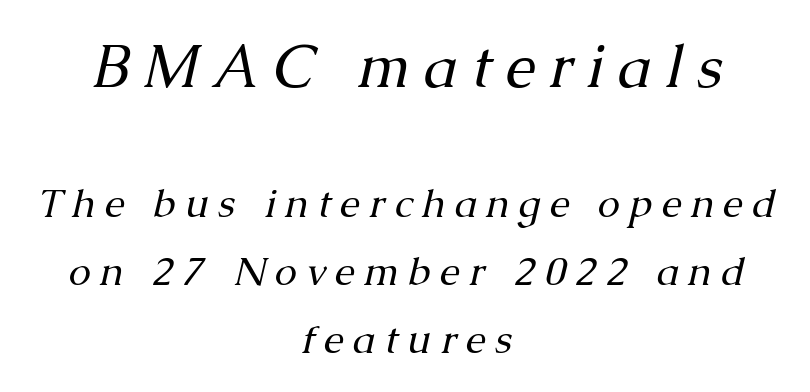
Q: Is the text bold? A: No.
Q: Is the text italic (slanted)? A: Yes, it leans right by about 13 degrees.
Q: Is the typeface a serif or a sans-serif typeface? A: Serif.
Q: Is the text underlined? A: No.
Q: How is the paragraph aligned? A: Centered.
Q: Is the spacing between letters normal or unusually wide? A: Unusually wide.
Q: Is the spacing between lines tight, normal or loose? A: Normal.
Q: Which block of text is set in a larger size, the first (top) or the second (bottom)? A: The first (top) one.
Q: Width (condensed, normal, or wide)? A: Normal.
Q: Stroke contrast? A: Medium.
Q: x-height? A: Medium.
Q: Monospaced? A: No.
